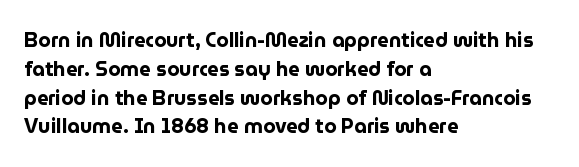
Line starts are locked; line ends wander. Bold? Absolutely — the strokes are thick and heavy. Nobody touched the tracking dial on this one. Bare-footed words on every line. These lines sit exactly where default settings would place them.
